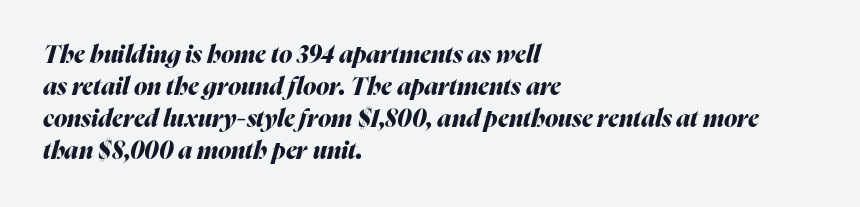
Q: Is the text bold? A: Yes.
Q: Is the text italic (slanted)? A: Yes, it leans right by about 16 degrees.
Q: Is the text underlined? A: No.
Q: How is the paragraph aligned? A: Left-aligned.
Q: Is the spacing between letters normal or unusually wide? A: Normal.
Q: Is the spacing between lines tight, normal or loose? A: Normal.
